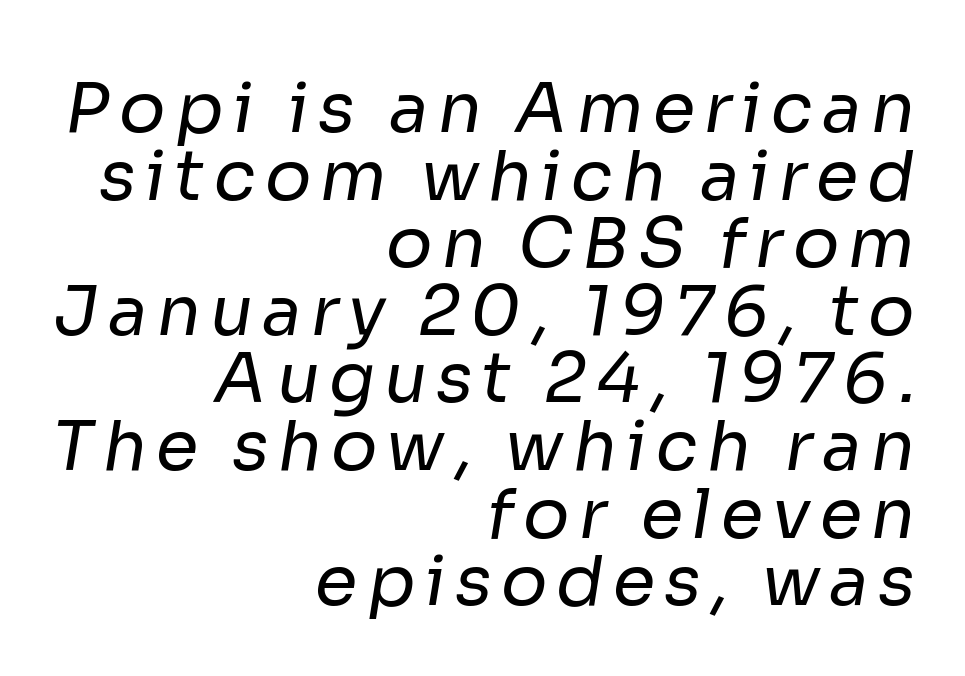
Q: Is the text bold? A: No.
Q: Is the typeface a serif or a sans-serif typeface? A: Sans-serif.
Q: Is the text underlined? A: No.
Q: How is the paragraph aligned? A: Right-aligned.
Q: Is the spacing between lines tight, normal or loose? A: Tight.
Q: Width (condensed, normal, or wide)? A: Normal.
Q: Stroke contrast? A: Low.
Q: x-height? A: Medium.
Q: Monospaced? A: No.
